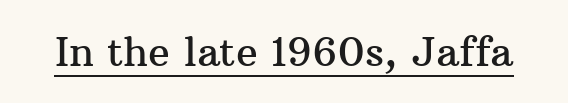
Q: Is the text italic (slanted)? A: No, it is upright.
Q: Is the typeface a serif or a sans-serif typeface? A: Serif.
Q: Is the text underlined? A: Yes.
Q: Is the spacing between letters normal or unusually wide? A: Normal.
Q: Width (condensed, normal, or wide)? A: Normal.
Q: Stroke contrast? A: Medium.
Q: x-height? A: Medium.
Q: Monospaced? A: No.
